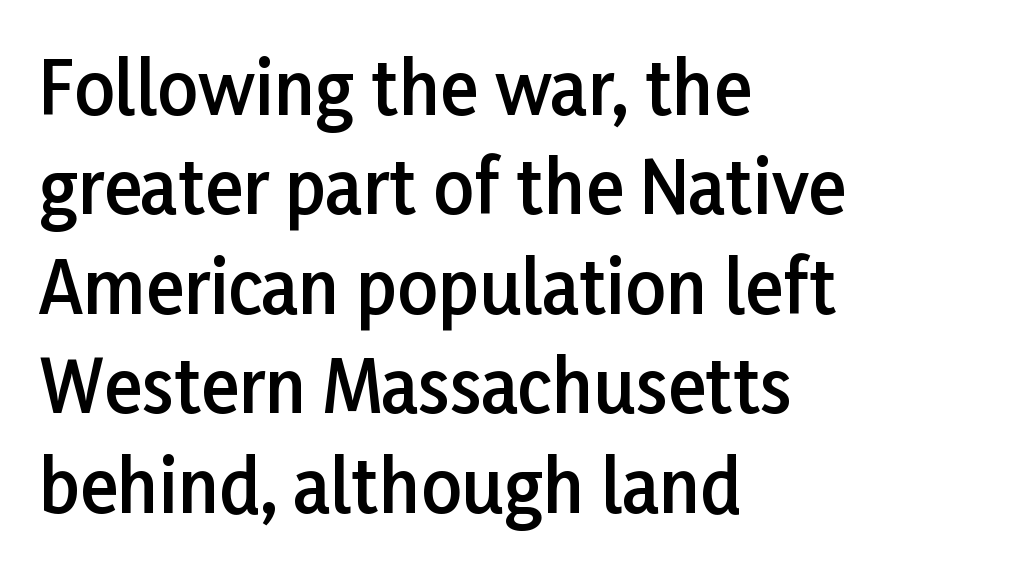
{"serif": "no", "italic": "no", "bold": "semi", "weight": "semibold", "width": "normal", "stroke_contrast": "low", "x_height": "medium", "monospaced": "no", "underline": "no", "align": "left", "line_spacing": "normal", "line_spacing_ratio": 1.4, "letter_spacing": "normal", "letter_spacing_em": 0.0, "glyph_px": 71}
